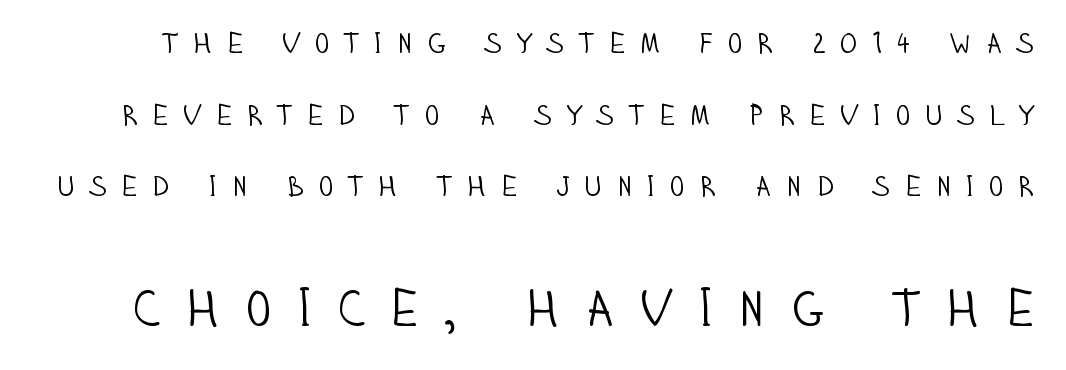
Compared with a typical body face, this is equally light or lighter still. The second block has been scaled up relative to the first. Serifs: no, the terminals of the letterforms are clean. Descenders hang freely into open space. Varying glyph widths throughout — classic text-font behaviour.
